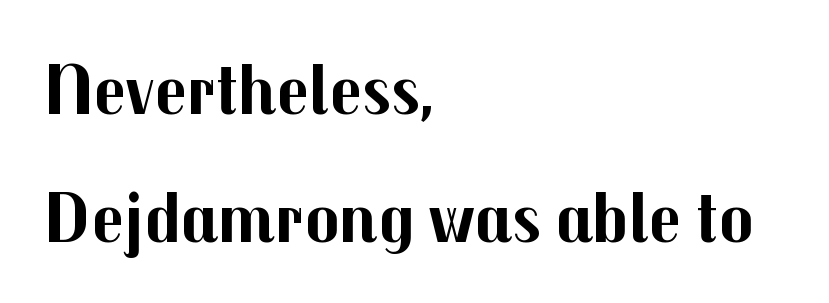
You can tell it's not italic because the verticals are truly vertical. This sample has the flowing, uneven cadence of proportional lettering. The paragraph has a hard left edge and a soft right edge. The gaps between neighbouring characters are ordinary and unremarkable. Serifs: no, the terminals of the letterforms are clean. The strip under each line holds only bare page.
